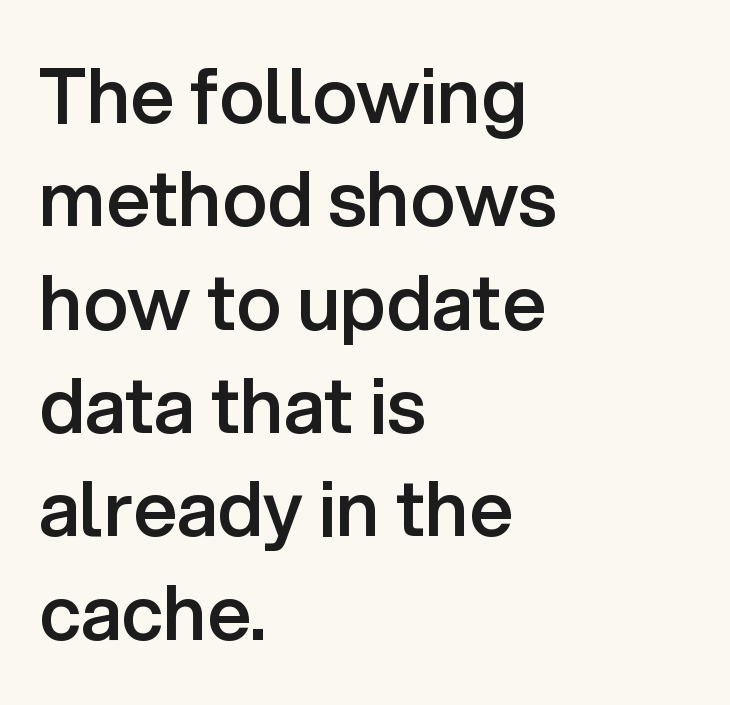
Q: Is the text bold? A: Semi-bold.
Q: Is the text italic (slanted)? A: No, it is upright.
Q: Is the typeface a serif or a sans-serif typeface? A: Sans-serif.
Q: Is the text underlined? A: No.
Q: How is the paragraph aligned? A: Left-aligned.
Q: Is the spacing between letters normal or unusually wide? A: Normal.
Q: Is the spacing between lines tight, normal or loose? A: Normal.
Q: Width (condensed, normal, or wide)? A: Normal.
Q: Stroke contrast? A: Low.
Q: x-height? A: Medium.
Q: Monospaced? A: No.
